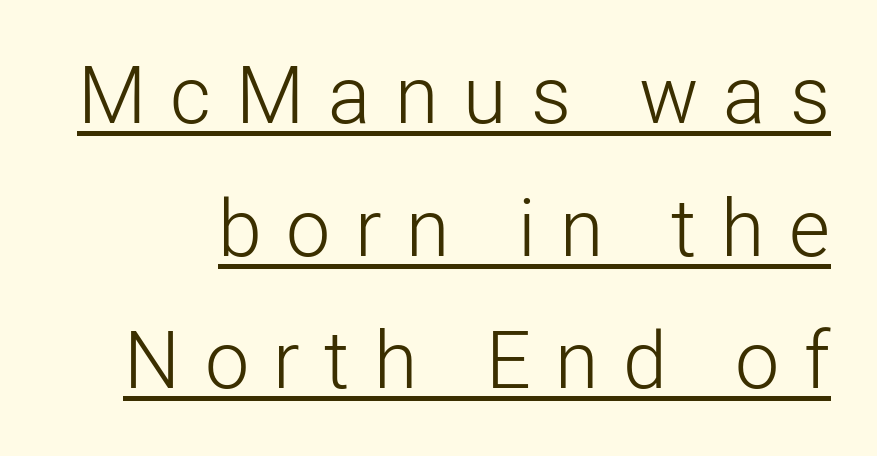
Q: Is the text bold? A: No.
Q: Is the text italic (slanted)? A: No, it is upright.
Q: Is the typeface a serif or a sans-serif typeface? A: Sans-serif.
Q: Is the text underlined? A: Yes.
Q: Is the spacing between letters normal or unusually wide? A: Unusually wide.
Q: Is the spacing between lines tight, normal or loose? A: Normal.
Q: Width (condensed, normal, or wide)? A: Normal.
Q: Stroke contrast? A: Low.
Q: x-height? A: Medium.
Q: Monospaced? A: No.
